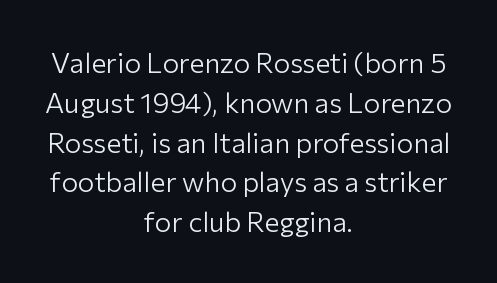
{"serif": "no", "italic": "no", "bold": "no", "weight": "light", "width": "normal", "stroke_contrast": "low", "x_height": "medium", "monospaced": "no", "underline": "no", "align": "center", "line_spacing": "normal", "line_spacing_ratio": 1.42, "letter_spacing": "normal", "letter_spacing_em": 0.0, "glyph_px": 28}
